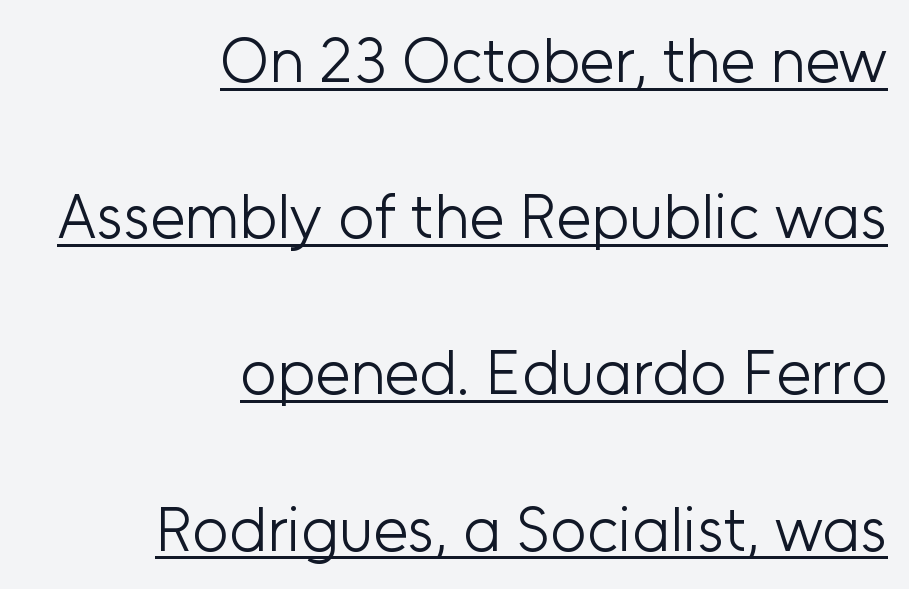
Q: Is the text bold? A: No.
Q: Is the text italic (slanted)? A: No, it is upright.
Q: Is the typeface a serif or a sans-serif typeface? A: Sans-serif.
Q: Is the text underlined? A: Yes.
Q: How is the paragraph aligned? A: Right-aligned.
Q: Is the spacing between letters normal or unusually wide? A: Normal.
Q: Is the spacing between lines tight, normal or loose? A: Loose.
Q: Width (condensed, normal, or wide)? A: Normal.
Q: Stroke contrast? A: Low.
Q: x-height? A: Medium.
Q: Monospaced? A: No.
